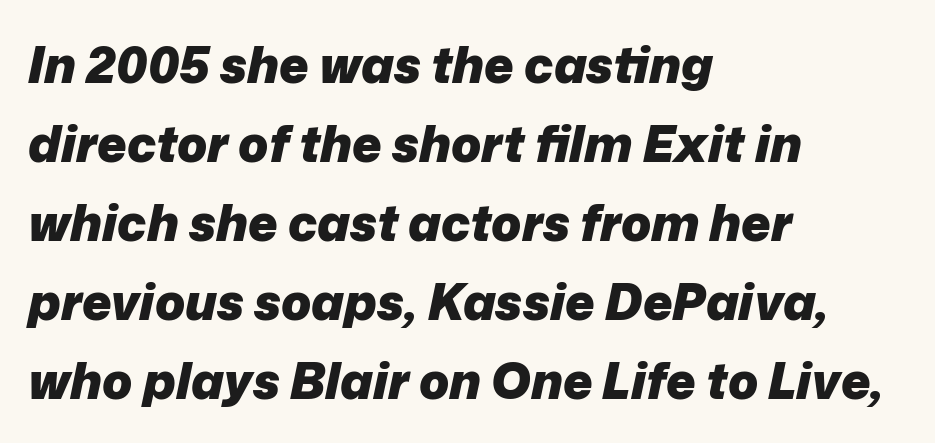
{"italic": "yes", "lean": "right", "slant_degrees": 12, "bold": "yes", "weight": "heavy", "width": "normal", "stroke_contrast": "low", "x_height": "medium", "monospaced": "no", "underline": "no", "align": "left", "line_spacing": "normal", "line_spacing_ratio": 1.58, "letter_spacing": "normal", "letter_spacing_em": 0.0, "glyph_px": 50}
